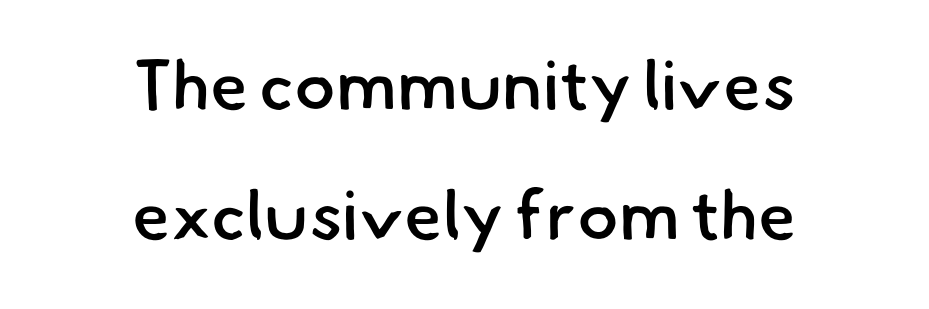
The text was rendered using a sans face with plain stroke endings. Each letter keeps its own natural width here, so spacing adapts to shape. Semibold letterforms, between regular and bold. Bare-footed words on every line.
